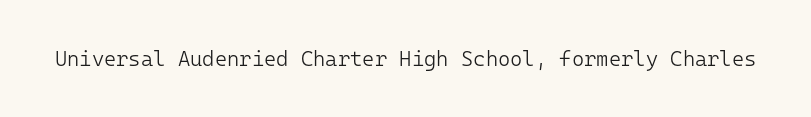
Q: Is the text bold? A: No.
Q: Is the text italic (slanted)? A: No, it is upright.
Q: Is the text underlined? A: No.
Q: Is the spacing between letters normal or unusually wide? A: Normal.
